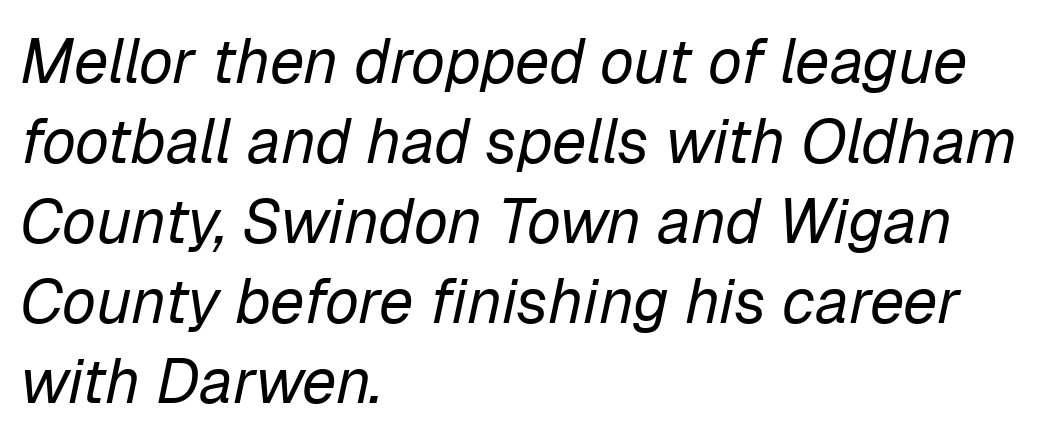
Think of a printed novel: that variable character pitch is what you see here. The rendering keeps characters at their native spacing. The letters look calm and open, with moderate or lighter stems. The lettering tilts uniformly, giving the passage an italic look.
